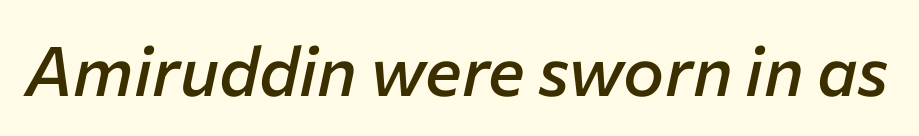
The image shows 69 px semibold type, italic (leaning right); set normal letter spacing, not underlined; low stroke contrast and a medium x-height.
